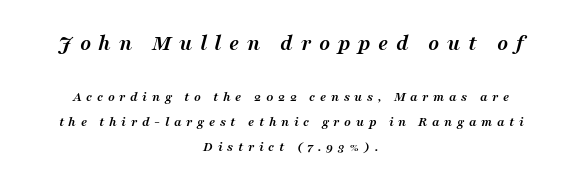
Q: Is the text bold? A: Yes.
Q: Is the text italic (slanted)? A: Yes, it leans right by about 16 degrees.
Q: Is the text underlined? A: No.
Q: How is the paragraph aligned? A: Centered.
Q: Is the spacing between letters normal or unusually wide? A: Unusually wide.
Q: Which block of text is set in a larger size, the first (top) or the second (bottom)? A: The first (top) one.
